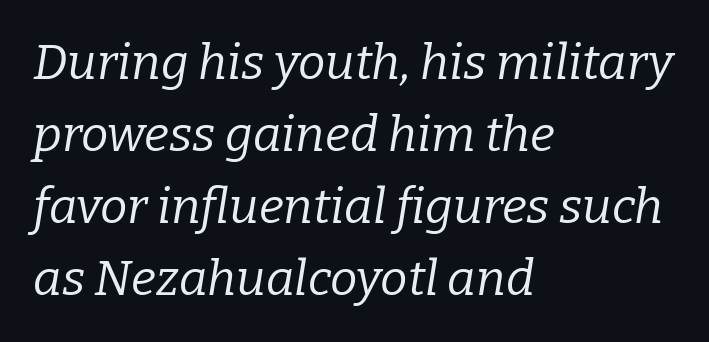
Q: Is the text bold? A: No.
Q: Is the text italic (slanted)? A: Yes, it leans right by about 9 degrees.
Q: Is the typeface a serif or a sans-serif typeface? A: Serif.
Q: Is the text underlined? A: No.
Q: How is the paragraph aligned? A: Left-aligned.
Q: Is the spacing between letters normal or unusually wide? A: Normal.
Q: Is the spacing between lines tight, normal or loose? A: Normal.
Q: Width (condensed, normal, or wide)? A: Normal.
Q: Stroke contrast? A: Low.
Q: x-height? A: Medium.
Q: Monospaced? A: No.
